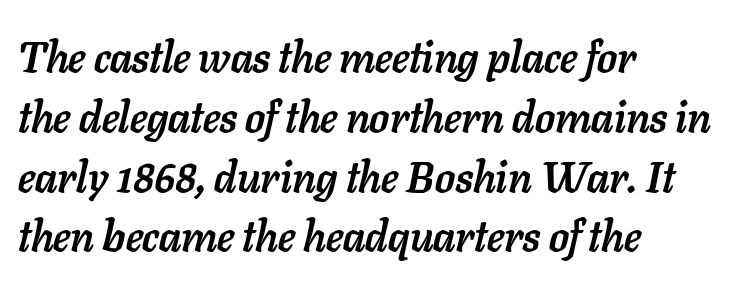
The image shows 43 px semibold type, italic (leaning right); set left-aligned, normal line spacing (1.39x), normal letter spacing, not underlined; low stroke contrast and a medium x-height.
